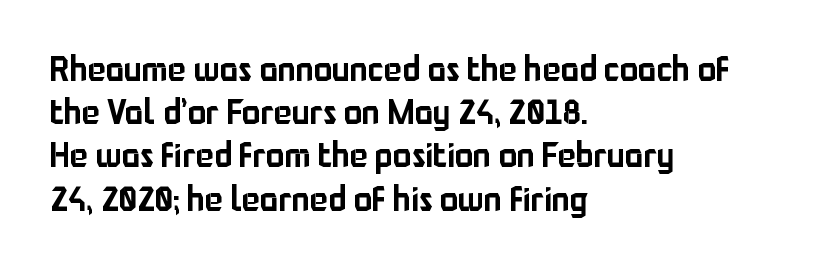
Q: Is the text italic (slanted)? A: No, it is upright.
Q: Is the typeface a serif or a sans-serif typeface? A: Sans-serif.
Q: Is the text underlined? A: No.
Q: How is the paragraph aligned? A: Left-aligned.
Q: Is the spacing between letters normal or unusually wide? A: Normal.
Q: Is the spacing between lines tight, normal or loose? A: Normal.
Q: Width (condensed, normal, or wide)? A: Normal.
Q: Stroke contrast? A: Low.
Q: x-height? A: Medium.
Q: Monospaced? A: No.
